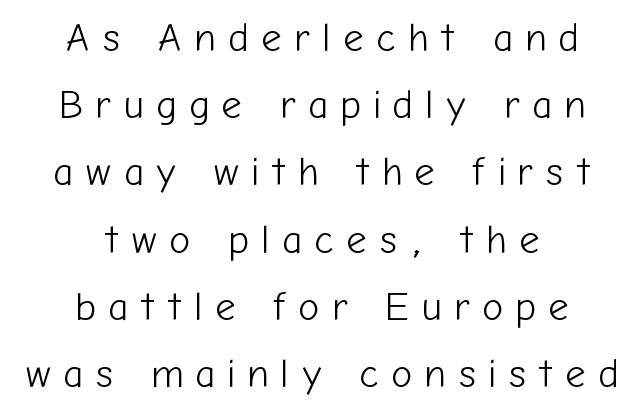
{"serif": "no", "italic": "no", "bold": "no", "weight": "light", "width": "normal", "stroke_contrast": "low", "x_height": "medium", "monospaced": "no", "underline": "no", "align": "center", "line_spacing": "normal", "line_spacing_ratio": 1.68, "letter_spacing": "wide", "letter_spacing_em": 0.3, "glyph_px": 40}
